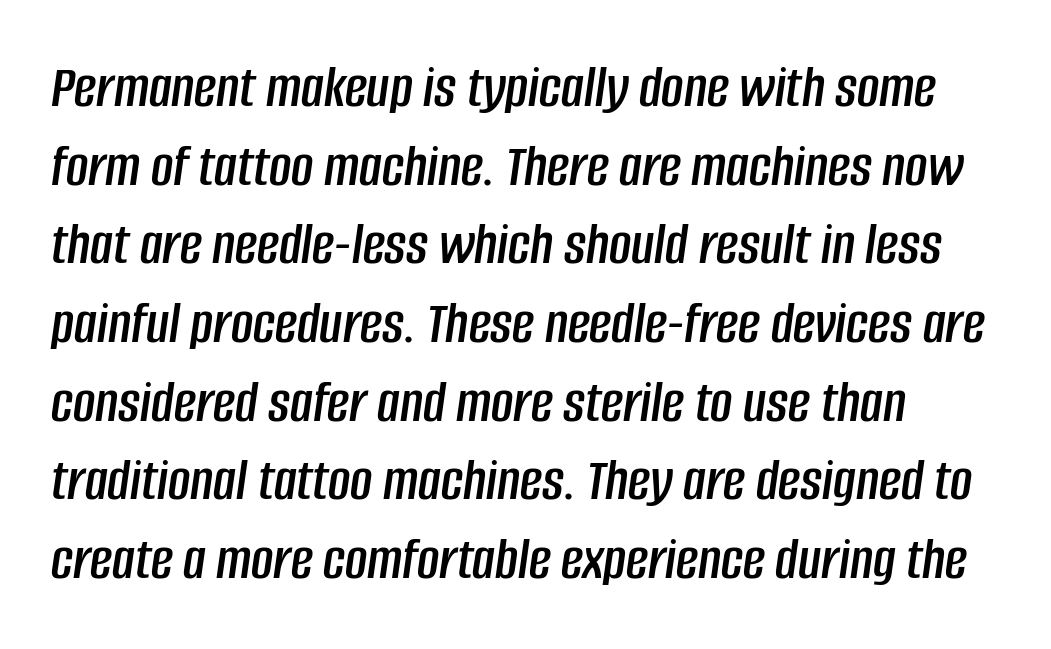
Q: Is the text italic (slanted)? A: Yes, it leans right by about 8 degrees.
Q: Is the text underlined? A: No.
Q: Is the spacing between letters normal or unusually wide? A: Normal.
Q: Is the spacing between lines tight, normal or loose? A: Normal.
Q: Width (condensed, normal, or wide)? A: Condensed.
Q: Stroke contrast? A: Low.
Q: x-height? A: Large.
Q: Monospaced? A: No.
